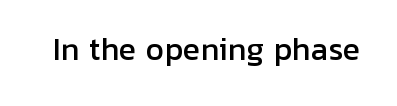
{"serif": "no", "italic": "no", "width": "normal", "stroke_contrast": "low", "x_height": "medium", "monospaced": "no", "underline": "no", "letter_spacing": "normal", "letter_spacing_em": 0.0, "glyph_px": 29}
